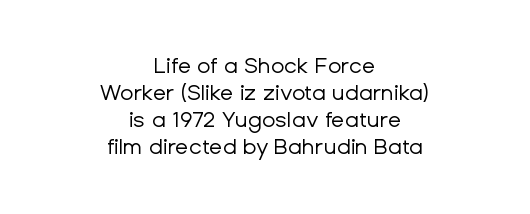
These lines are centered, leaving both edges ragged. Does the lettering tilt? It doesn't — this is upright. These lines keep a tight, regular rhythm from letter to letter. Quick note: underline off. The weight would be labelled regular, book, light, or lighter still.
